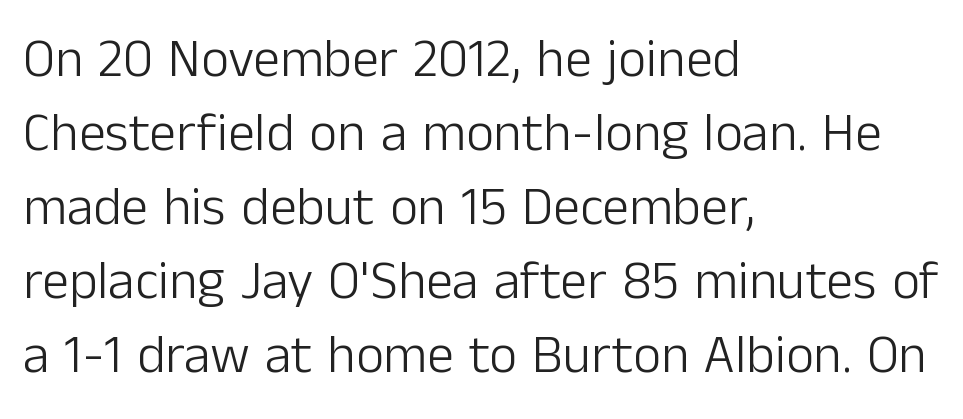
The image shows 54 px light sans-serif type, upright; set left-aligned, normal line spacing (1.37x), normal letter spacing, not underlined; low stroke contrast and a medium x-height.
